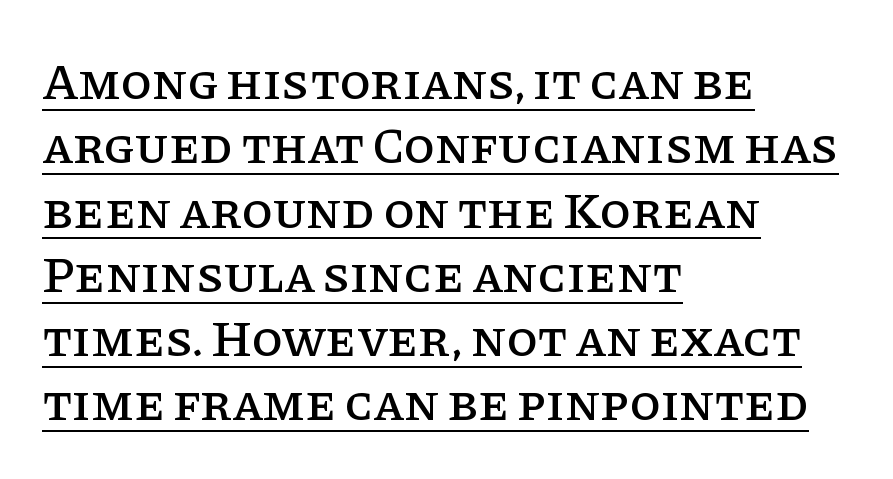
The letters advance in unequal steps, a hallmark of proportional type. You can tell it's not italic because the verticals are truly vertical. Each new line begins a customary step beneath the previous one. Serif or sans? Serif — the stroke terminals have little feet. Layout note: lines flush left. Emphasis is given by a line drawn under the lettering.
